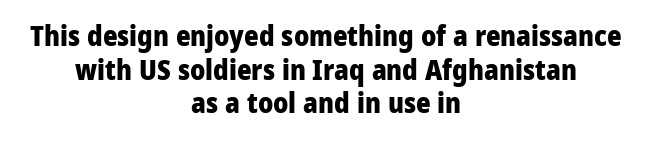
{"serif": "no", "italic": "no", "bold": "yes", "weight": "heavy", "width": "normal", "stroke_contrast": "low", "x_height": "medium", "monospaced": "no", "underline": "no", "align": "center", "line_spacing_ratio": 1.2, "letter_spacing": "normal", "letter_spacing_em": 0.0, "glyph_px": 28}
